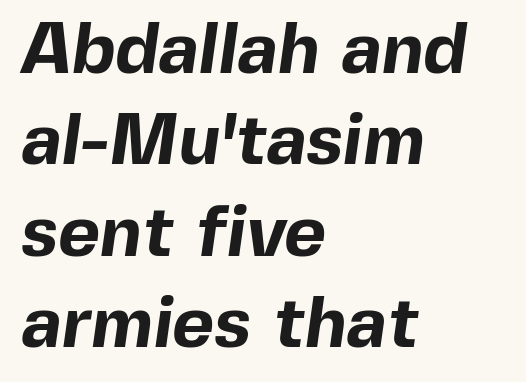
The image shows 72 px bold sans-serif type; set left-aligned, normal line spacing (1.27x), normal letter spacing, not underlined; a medium x-height.
